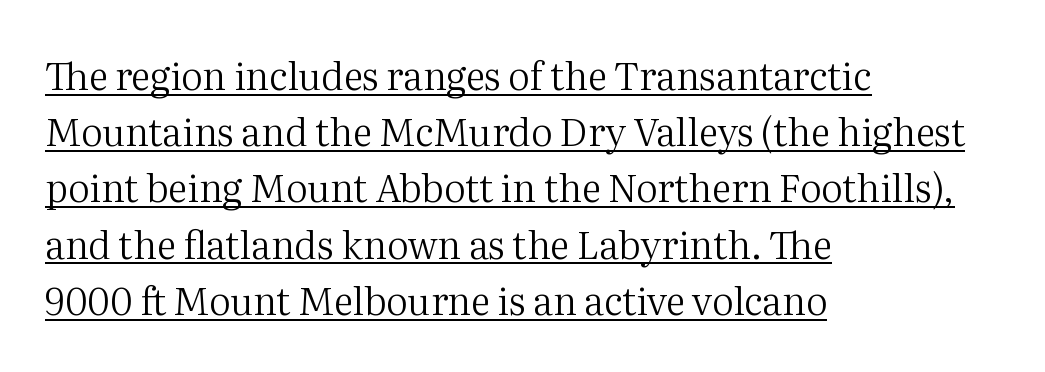
The image shows 38 px regular-weight serif type, upright; set left-aligned, normal line spacing (1.48x), normal letter spacing, underlined; medium stroke contrast and a medium x-height.
